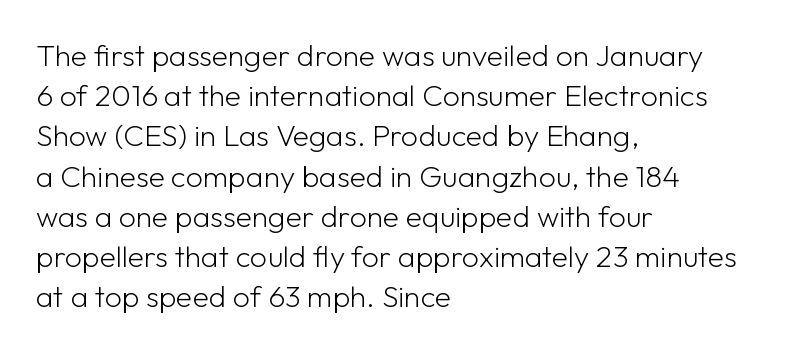
The image shows 30 px light sans-serif type, upright; set left-aligned, normal line spacing (1.34x), normal letter spacing, not underlined; low stroke contrast and a medium x-height.
